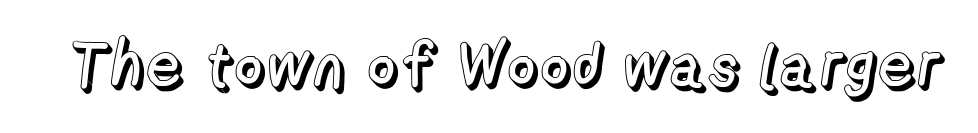
The image shows 62 px text type; set normal letter spacing, not underlined; a medium x-height.
